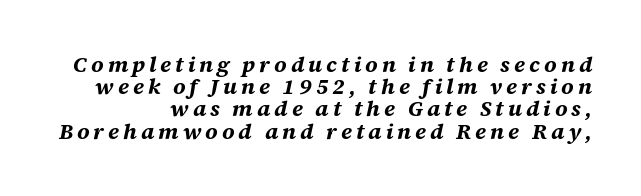
{"italic": "yes", "lean": "right", "slant_degrees": 12, "bold": "yes", "underline": "no", "line_spacing": "tight", "line_spacing_ratio": 1.01, "glyph_px": 22}
